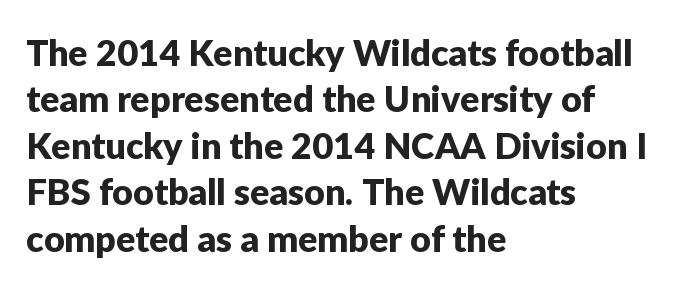
The image shows 36 px sans-serif type, upright; set left-aligned, normal line spacing (1.29x), normal letter spacing, not underlined; low stroke contrast and a medium x-height.
